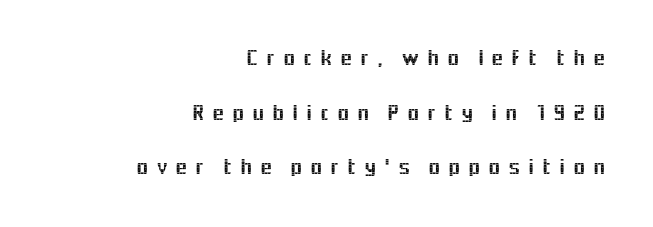
The image shows 22 px text type, upright; set right-aligned, loose line spacing (2.48x), unusually wide letter spacing (+0.34 em), not underlined.
